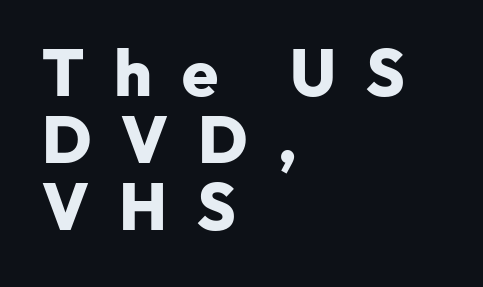
Spacing verdict: proportional, widths tailored to each character. Tracking value appears strongly positive — letters spread wide. As a designer I'd log this as weight 700, bold. Left-aligned paragraph, ragged on the right.
